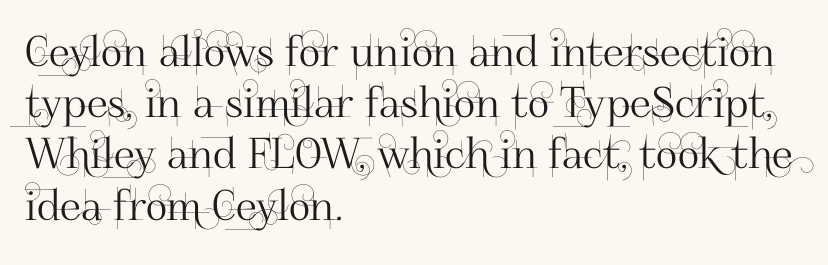
The image shows 42 px sans-serif type, upright; set left-aligned, line spacing 1.22x, normal letter spacing, not underlined; high stroke contrast and a small x-height.
